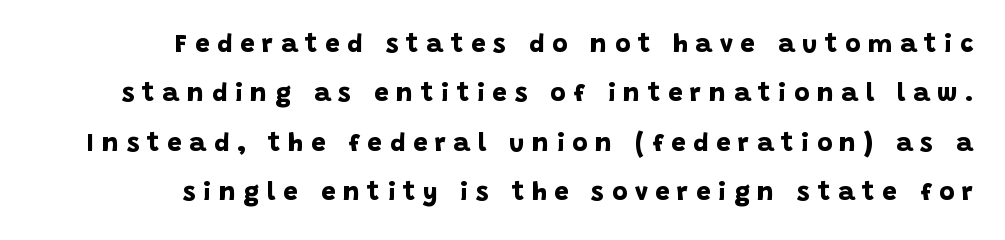
The image shows 26 px bold type; set right-aligned, loose line spacing (1.9x), unusually wide letter spacing (+0.29 em), not underlined.
